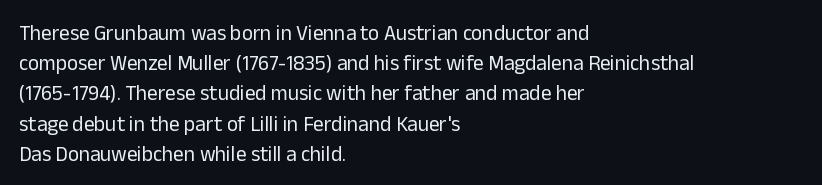
The image shows 21 px text type, upright; set left-aligned, normal line spacing (1.44x), normal letter spacing, not underlined.
